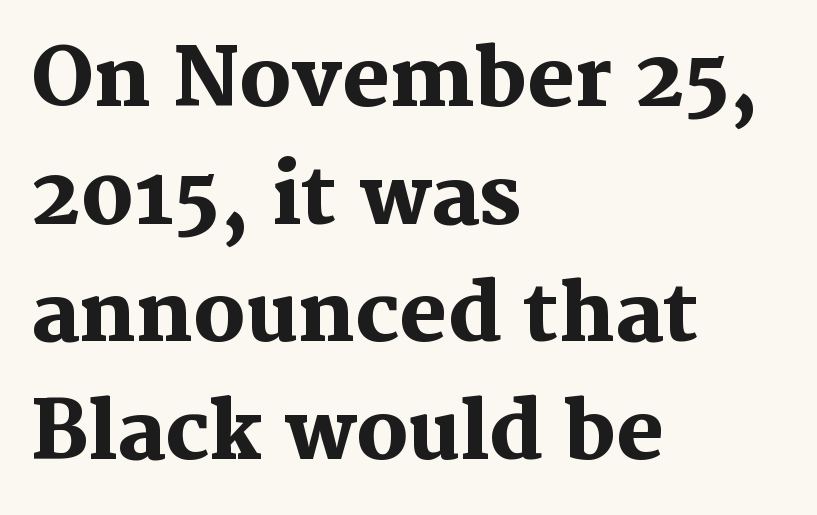
You could not count columns in this text — the font is proportionally spaced. What's the leading like? Ordinary, nothing unusual. Plenty of ink on the page — the face is bold. The specimen reads as upright at a glance. Nobody drew a line under any word here.
